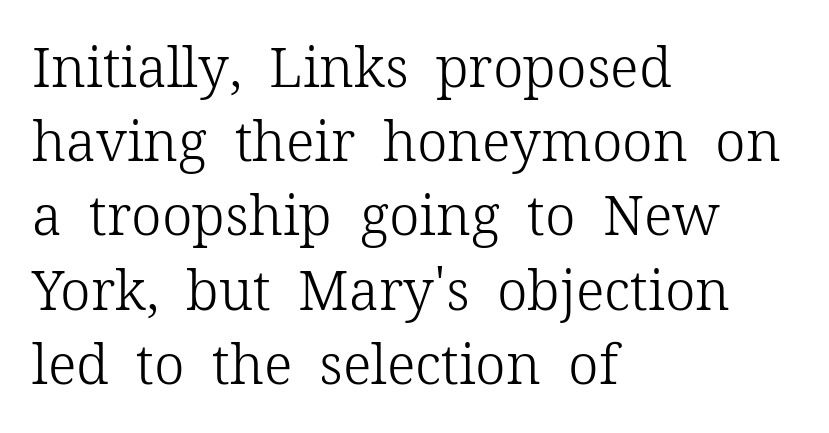
Observe the ordinary spacing: letters are neighbours, not strangers. Horizontal bands of white between lines are of average thickness. Beneath every word, the page is bare. Do the characters align in a grid? No, the font is proportional. Each stroke keeps to a modest, everyday thickness or less.
